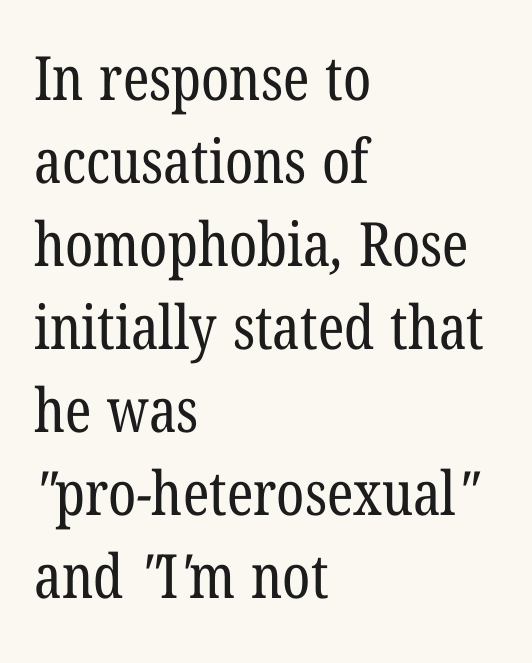
Q: Is the text bold? A: No.
Q: Is the typeface a serif or a sans-serif typeface? A: Serif.
Q: Is the text underlined? A: No.
Q: How is the paragraph aligned? A: Left-aligned.
Q: Is the spacing between letters normal or unusually wide? A: Normal.
Q: Is the spacing between lines tight, normal or loose? A: Normal.
Q: Width (condensed, normal, or wide)? A: Condensed.
Q: Stroke contrast? A: Low.
Q: x-height? A: Medium.
Q: Monospaced? A: No.
